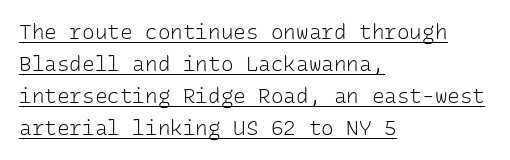
{"italic": "no", "bold": "no", "underline": "yes", "align": "left", "line_spacing": "normal", "line_spacing_ratio": 1.52, "letter_spacing": "normal", "letter_spacing_em": 0.0, "glyph_px": 21}
